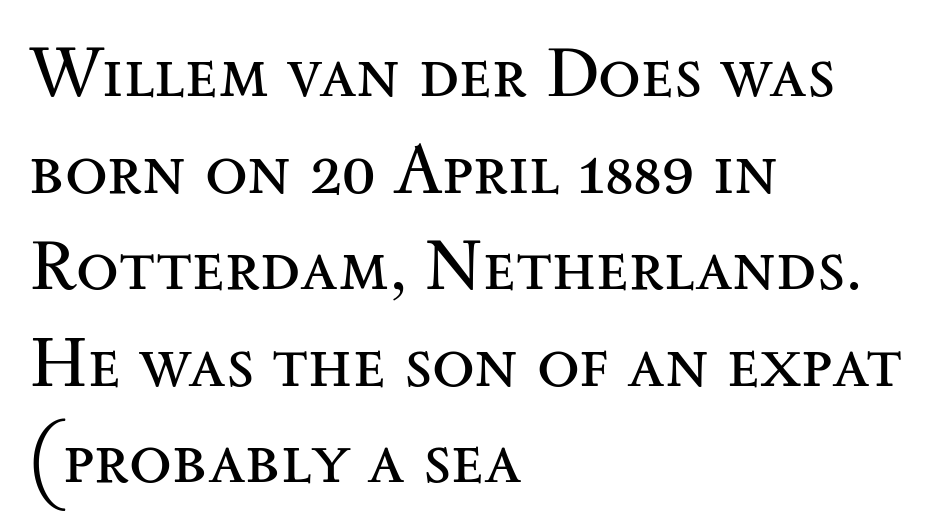
Notice how descenders clear the ascenders below comfortably — that's standard leading. The strokes are not fattened; the text isn't bold. You could call the tracking neutral — neither tight nor loose. The letters stand upright; this is a roman face. Looks like regular typesetting: each glyph gets only the width it needs.
